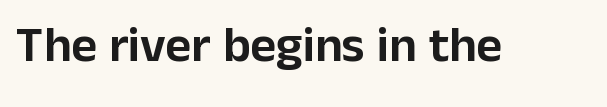
Q: Is the text italic (slanted)? A: No, it is upright.
Q: Is the typeface a serif or a sans-serif typeface? A: Sans-serif.
Q: Is the text underlined? A: No.
Q: Is the spacing between letters normal or unusually wide? A: Normal.
Q: Width (condensed, normal, or wide)? A: Normal.
Q: Stroke contrast? A: Low.
Q: x-height? A: Medium.
Q: Monospaced? A: No.
